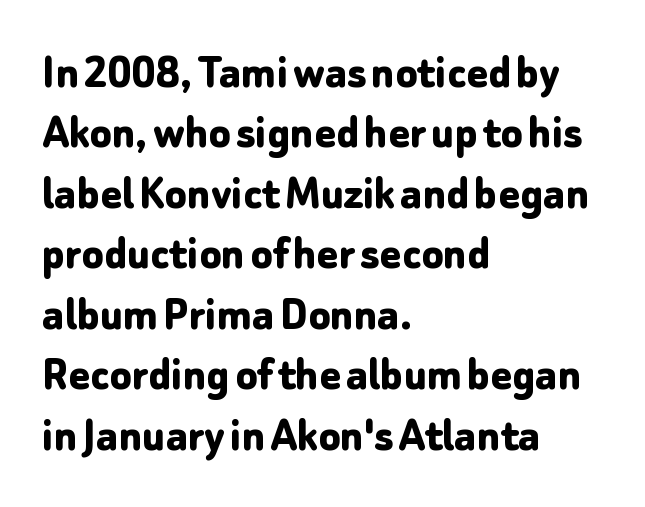
{"serif": "no", "italic": "no", "bold": "yes", "weight": "bold", "width": "normal", "stroke_contrast": "low", "x_height": "medium", "monospaced": "no", "underline": "no", "align": "left", "line_spacing_ratio": 1.21, "letter_spacing": "normal", "letter_spacing_em": 0.0, "glyph_px": 50}
